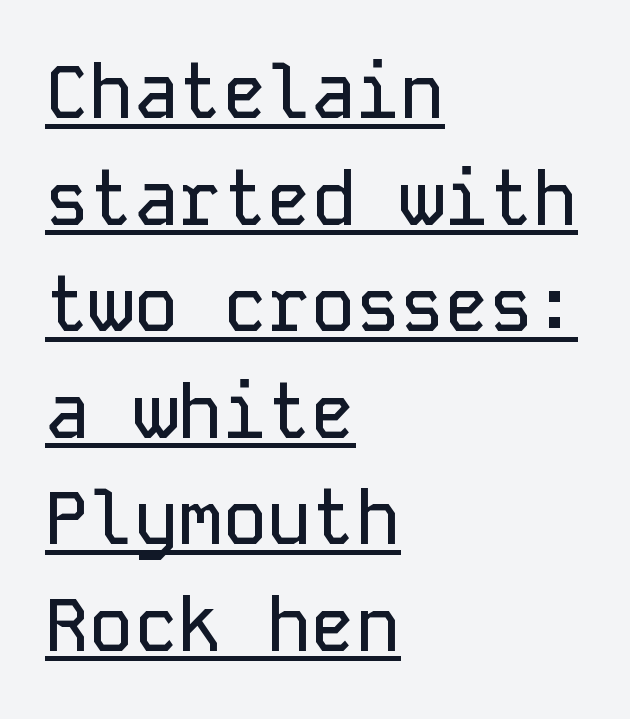
{"serif": "no", "italic": "no", "width": "normal", "stroke_contrast": "low", "x_height": "medium", "monospaced": "yes", "underline": "yes", "align": "left", "line_spacing": "normal", "line_spacing_ratio": 1.44, "letter_spacing": "normal", "letter_spacing_em": 0.0, "glyph_px": 74}
